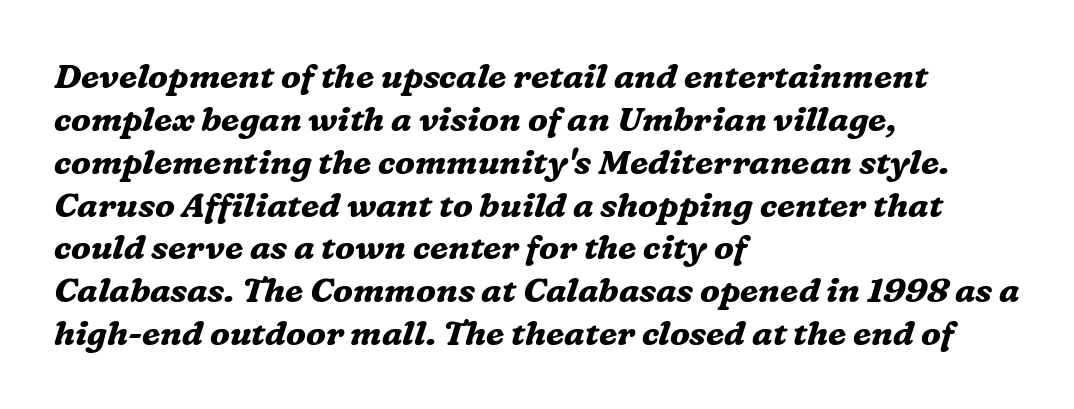
Q: Is the text bold? A: Yes.
Q: Is the text italic (slanted)? A: Yes, it leans right by about 16 degrees.
Q: Is the typeface a serif or a sans-serif typeface? A: Serif.
Q: Is the text underlined? A: No.
Q: How is the paragraph aligned? A: Left-aligned.
Q: Is the spacing between letters normal or unusually wide? A: Normal.
Q: Is the spacing between lines tight, normal or loose? A: Normal.
Q: Width (condensed, normal, or wide)? A: Normal.
Q: Stroke contrast? A: Medium.
Q: x-height? A: Medium.
Q: Monospaced? A: No.
